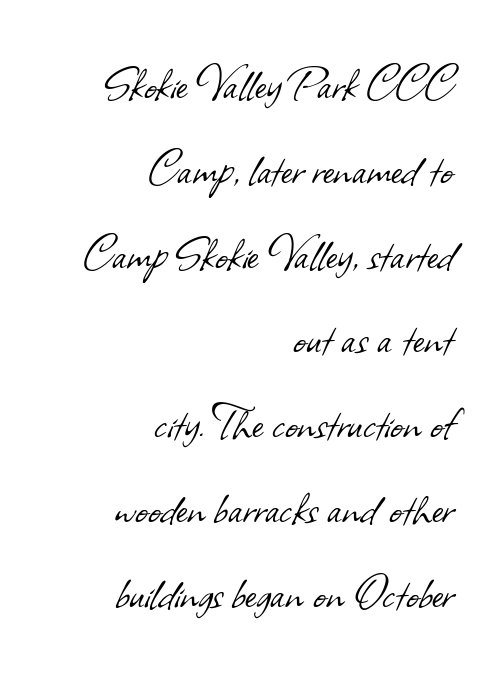
The glyphs in this specimen are sans serif. Descenders are the only things crossing below the line. These lines are set flush right with a ragged left edge. Rows of type keep a routine distance in the vertical direction. A typesetter would call this zero additional tracking. Is the type heavy? It reads as light-to-regular instead.
